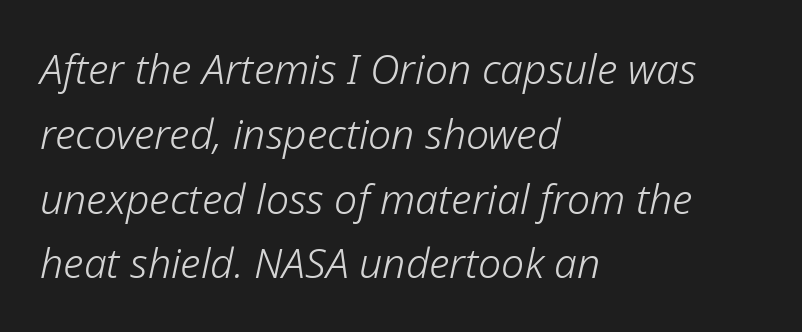
{"italic": "yes", "lean": "right", "slant_degrees": 12, "bold": "no", "weight": "light", "width": "normal", "stroke_contrast": "low", "x_height": "medium", "monospaced": "no", "underline": "no", "align": "left", "line_spacing": "normal", "line_spacing_ratio": 1.58, "letter_spacing": "normal", "letter_spacing_em": 0.0, "glyph_px": 41}
